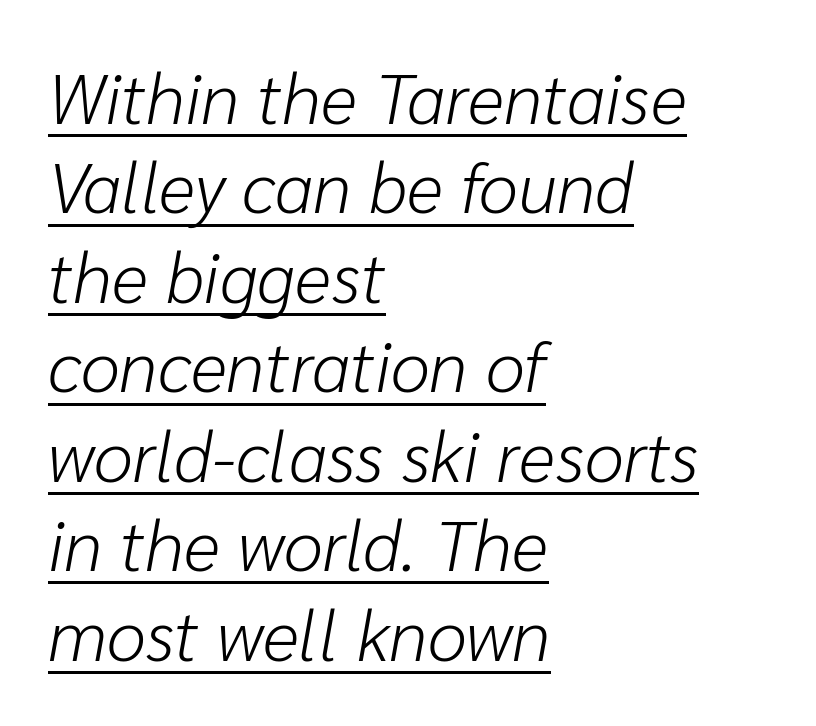
The image shows 71 px light type, italic (leaning right); set left-aligned, normal line spacing (1.26x), normal letter spacing, underlined; low stroke contrast and a medium x-height.
